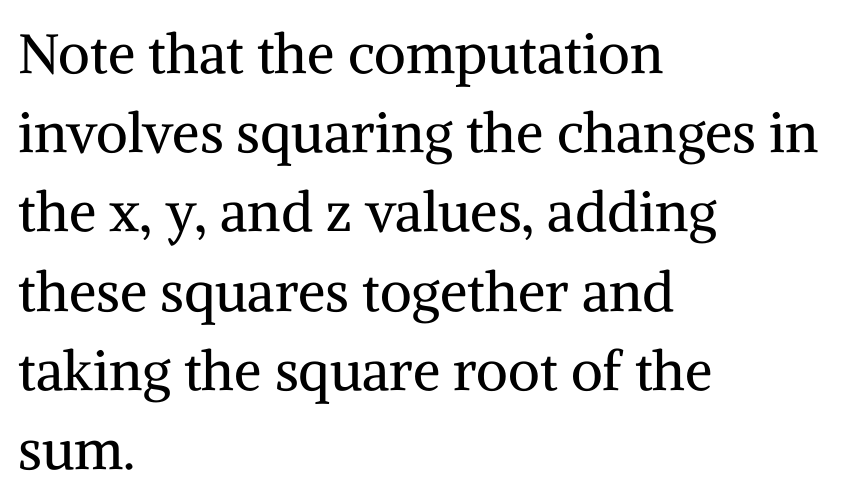
The image shows 55 px regular-weight serif type, upright; set left-aligned, normal line spacing (1.44x), normal letter spacing, not underlined; medium stroke contrast and a medium x-height.
